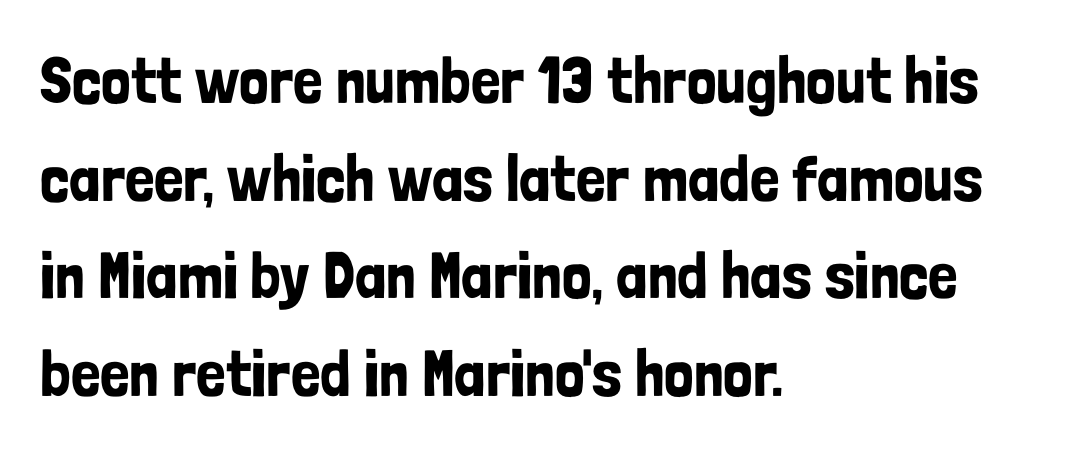
Horizontal alignment here is leftward, the default for most running prose. Serif or sans? Sans — the stroke terminals are bare. Is this a fixed-width face? No — the glyphs have proportional, varying widths. Each row of text sits above clean, open space. Evenly set lines give the paragraph a standard silhouette. The face used here is rendered with its standard letterfit.
